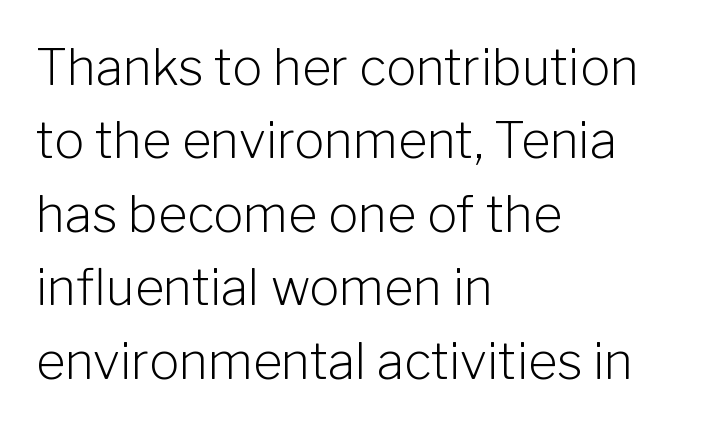
Serif or sans? Sans — the stroke terminals are bare. Letter spacing: default. You could not count columns in this text — the font is proportionally spaced. What's the leading like? Ordinary, nothing unusual.
